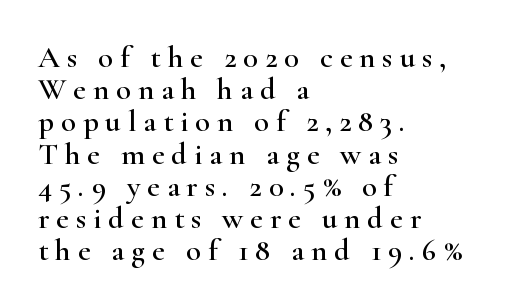
Do the letters lean? They stand straight. Do the characters align in a grid? No, the font is proportional. The compositor pushed each line to the left boundary. The words here are not underlined. Examine the stroke ends and you'll spot serifs. If you measured baseline to baseline, you'd find a short distance.
